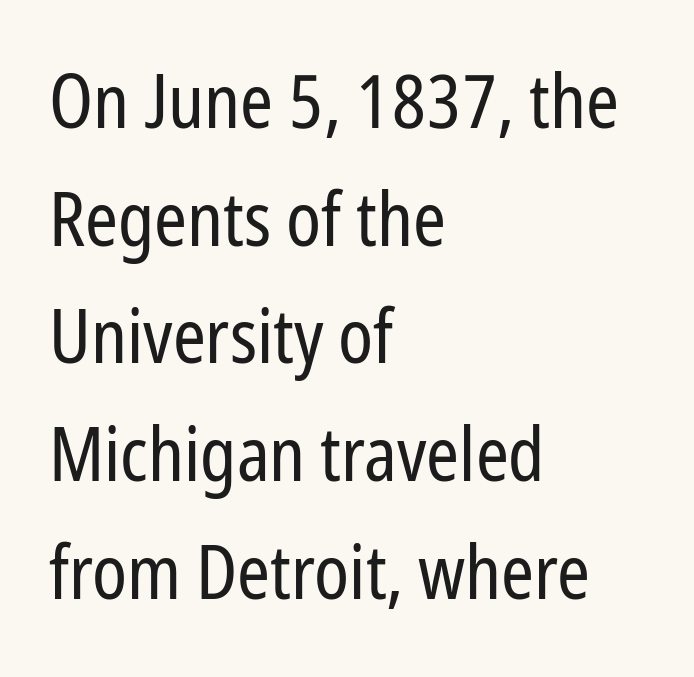
Q: Is the text bold? A: No.
Q: Is the text italic (slanted)? A: No, it is upright.
Q: Is the typeface a serif or a sans-serif typeface? A: Sans-serif.
Q: Is the text underlined? A: No.
Q: How is the paragraph aligned? A: Left-aligned.
Q: Is the spacing between letters normal or unusually wide? A: Normal.
Q: Is the spacing between lines tight, normal or loose? A: Normal.
Q: Width (condensed, normal, or wide)? A: Condensed.
Q: Stroke contrast? A: Low.
Q: x-height? A: Medium.
Q: Monospaced? A: No.
